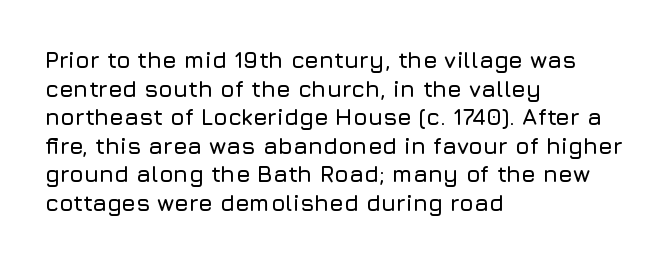
Each line starts at the same left margin while the right side varies. This sample uses plain, unmodified letter spacing. Only glyphs here, with clear space below each row. The letters stand upright; this is a roman face.
